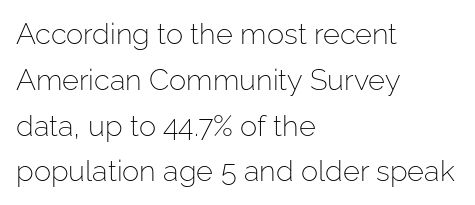
A typesetter would call this proportional, since set widths differ per character. This sample keeps an unexceptional amount of space between lines. The face used here is rendered with its standard letterfit. Where is the straight margin? On the left. The typeface chosen for these lines omits serifs. Unbolded letterforms with no extra heft.
